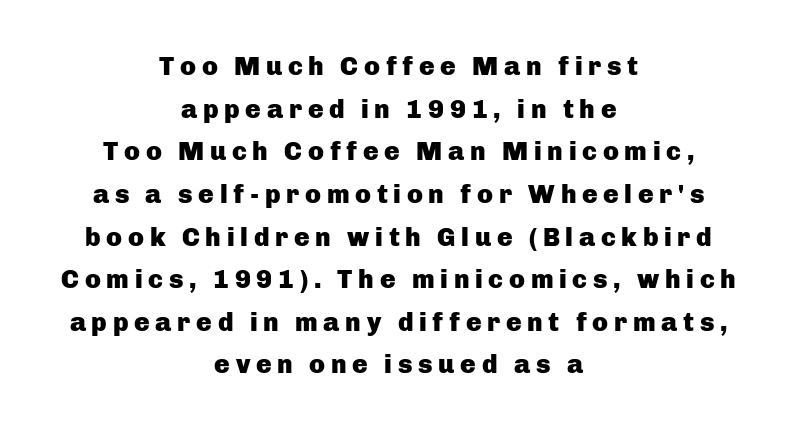
The image shows 26 px bold type, upright; set centered, normal line spacing (1.64x), unusually wide letter spacing (+0.22 em), not underlined.
